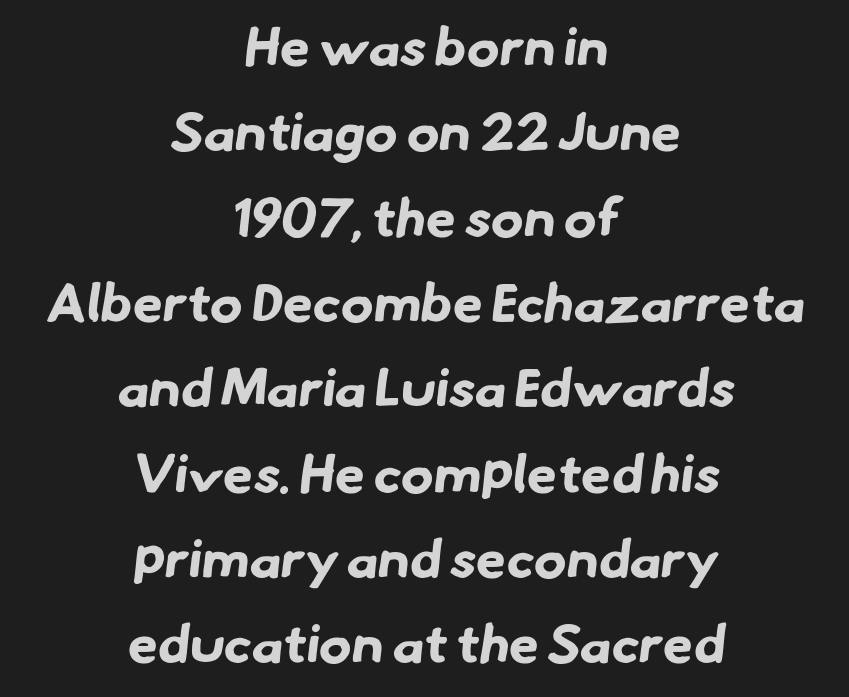
The image shows 54 px bold sans-serif type; set centered, normal line spacing (1.58x), normal letter spacing, not underlined; low stroke contrast and a small x-height.
